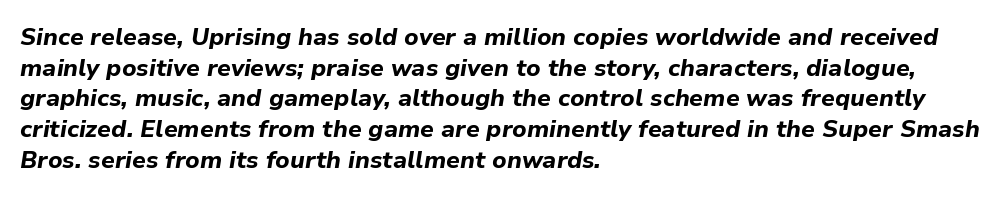
{"italic": "yes", "lean": "right", "slant_degrees": 9, "bold": "yes", "underline": "no", "align": "left", "line_spacing": "normal", "line_spacing_ratio": 1.28, "letter_spacing": "normal", "letter_spacing_em": 0.0, "glyph_px": 24}
